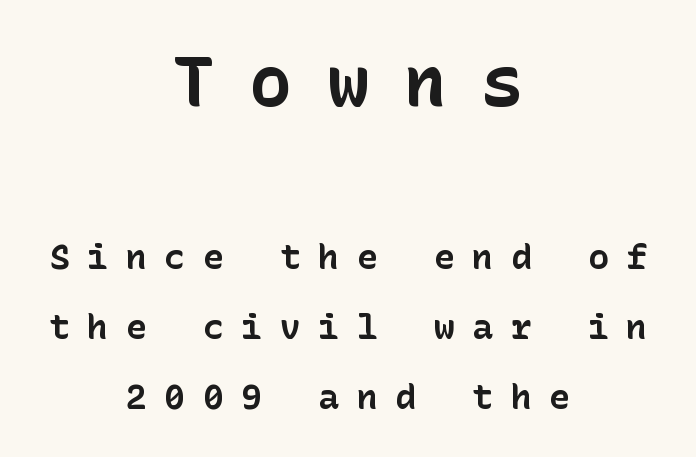
{"serif": "no", "italic": "no", "bold": "yes", "weight": "bold", "width": "normal", "stroke_contrast": "low", "x_height": "medium", "underline": "no", "align": "center", "line_spacing": "loose", "line_spacing_ratio": 2.0, "letter_spacing": "wide", "letter_spacing_em": 0.5, "larger_block": "first", "size_ratio": 2.0, "glyph_px": 70}
